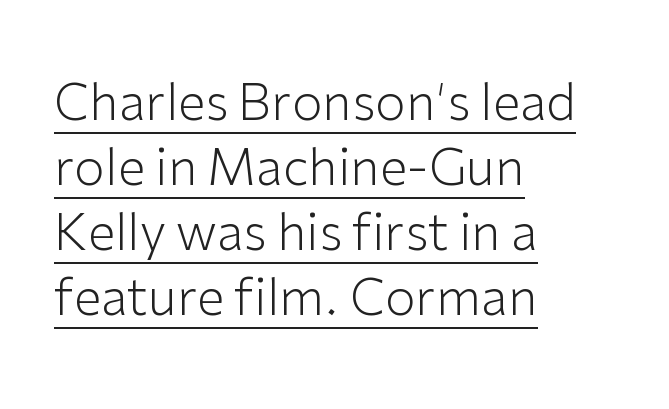
Compared with typical body copy, the letter spacing here is the same. Is there an underline? Yes — a line sits under the letters. Each new line begins a customary step beneath the previous one. Weight: in the light-to-regular range. These lines are rendered in a variable-pitch font. The letters stand straight up with perfectly vertical stems.
